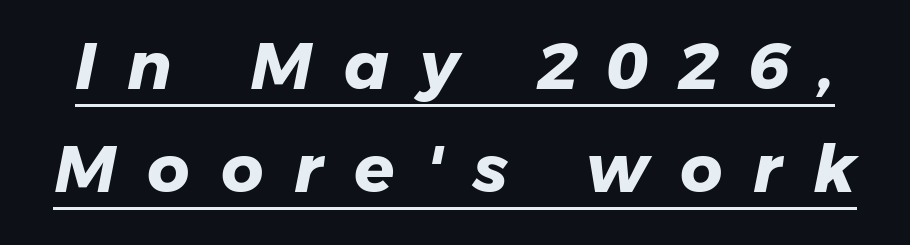
{"serif": "no", "bold": "yes", "weight": "heavy", "width": "normal", "stroke_contrast": "low", "x_height": "medium", "monospaced": "no", "underline": "yes", "line_spacing": "normal", "line_spacing_ratio": 1.56, "letter_spacing": "wide", "letter_spacing_em": 0.47, "glyph_px": 66}
